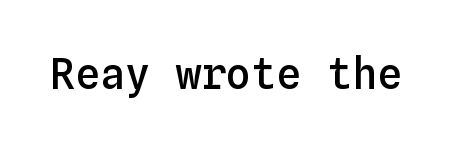
Every character here occupies the same horizontal width, giving the sample a typewriter-like rhythm. How are the letters spaced? Ordinarily, with no added tracking. Just letters on the line, the space beneath them empty. In terms of posture, this sample is upright. The passage shown is semibold, sitting just below true bold.
